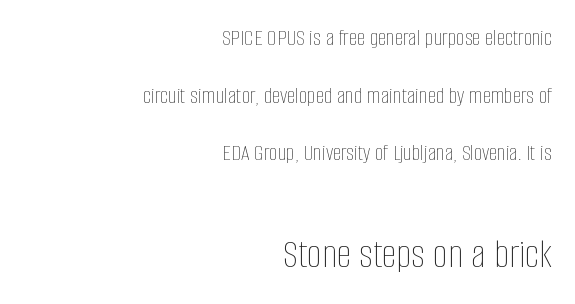
Q: Is the text bold? A: No.
Q: Is the text italic (slanted)? A: No, it is upright.
Q: Is the text underlined? A: No.
Q: How is the paragraph aligned? A: Right-aligned.
Q: Is the spacing between letters normal or unusually wide? A: Normal.
Q: Is the spacing between lines tight, normal or loose? A: Loose.
Q: Which block of text is set in a larger size, the first (top) or the second (bottom)? A: The second (bottom) one.
Q: Width (condensed, normal, or wide)? A: Condensed.
Q: Stroke contrast? A: Low.
Q: x-height? A: Large.
Q: Monospaced? A: No.
